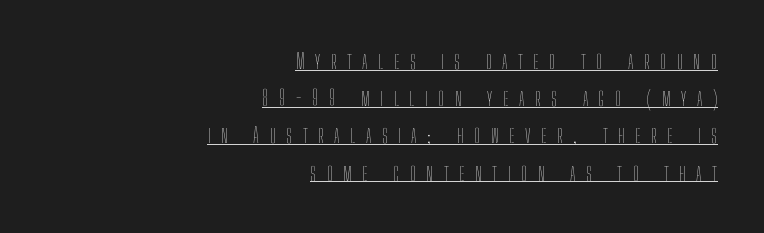
Q: Is the text bold? A: No.
Q: Is the text italic (slanted)? A: No, it is upright.
Q: Is the text underlined? A: Yes.
Q: How is the paragraph aligned? A: Right-aligned.
Q: Is the spacing between letters normal or unusually wide? A: Unusually wide.
Q: Is the spacing between lines tight, normal or loose? A: Normal.
